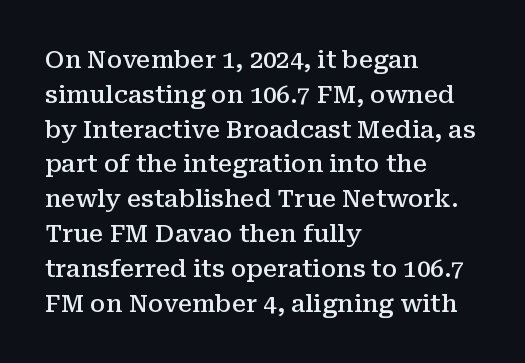
The image shows 24 px text type, upright; set left-aligned, normal line spacing (1.45x), normal letter spacing, not underlined.
